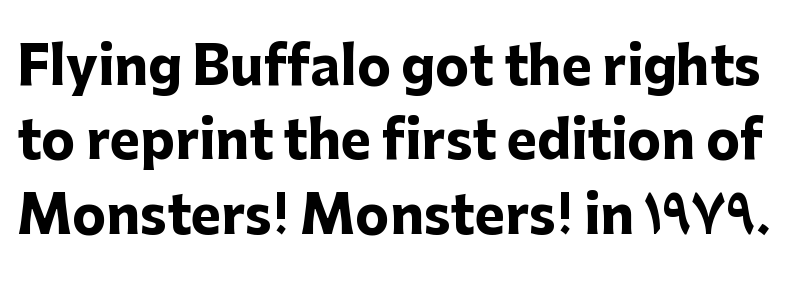
Q: Is the text bold? A: Yes.
Q: Is the text italic (slanted)? A: No, it is upright.
Q: Is the typeface a serif or a sans-serif typeface? A: Sans-serif.
Q: Is the text underlined? A: No.
Q: Is the spacing between letters normal or unusually wide? A: Normal.
Q: Is the spacing between lines tight, normal or loose? A: Normal.
Q: Width (condensed, normal, or wide)? A: Normal.
Q: Stroke contrast? A: Low.
Q: x-height? A: Medium.
Q: Monospaced? A: No.
